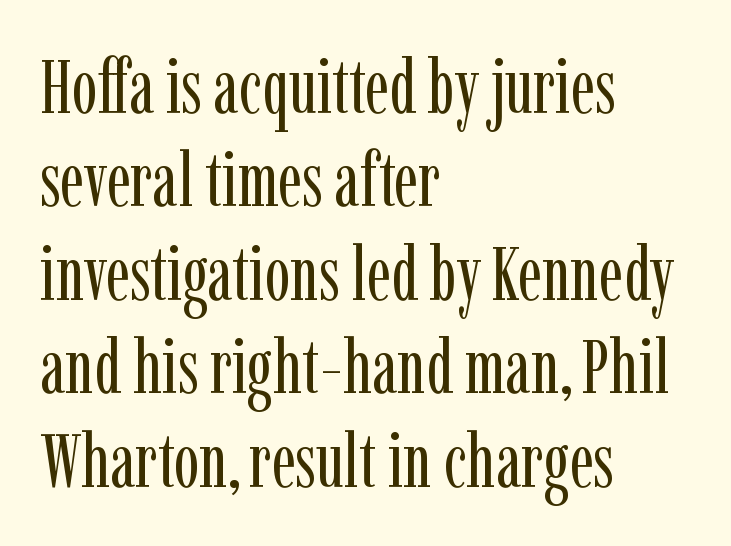
{"serif": "yes", "italic": "no", "bold": "no", "weight": "regular", "width": "condensed", "stroke_contrast": "low", "x_height": "medium", "monospaced": "no", "underline": "no", "align": "left", "line_spacing_ratio": 1.23, "letter_spacing": "normal", "letter_spacing_em": 0.0, "glyph_px": 76}
